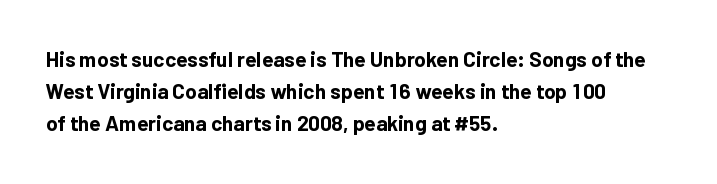
Q: Is the text bold? A: Yes.
Q: Is the text italic (slanted)? A: No, it is upright.
Q: Is the text underlined? A: No.
Q: How is the paragraph aligned? A: Left-aligned.
Q: Is the spacing between letters normal or unusually wide? A: Normal.
Q: Is the spacing between lines tight, normal or loose? A: Normal.
